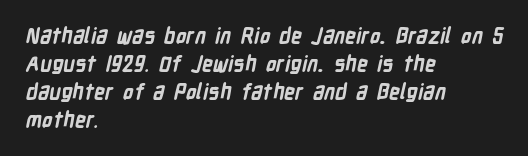
Short and long lines alike share a common starting point at left. Every letter is thick-stroked: bold, no question. Interline gaps are of average width in this sample. Quick note: underline off.
